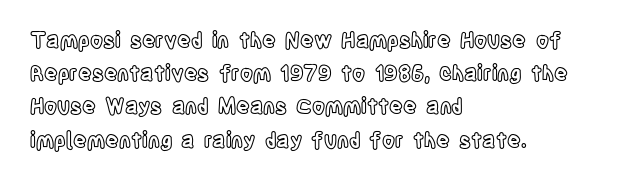
{"italic": "no", "underline": "no", "align": "left", "line_spacing": "normal", "line_spacing_ratio": 1.58, "letter_spacing": "normal", "letter_spacing_em": 0.0, "glyph_px": 21}
